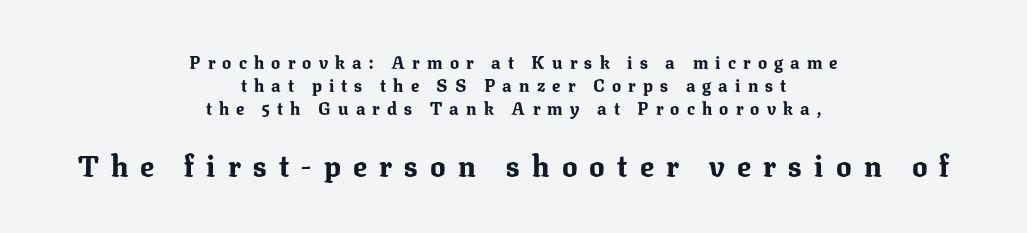
Tall strokes in this sample are plumb rather than angled. A normal amount of white space separates one row of letters from the next. Each glyph is drawn with heavy, bold strokes. The zone under the glyphs is completely vacant. Display-style spreading of the glyphs; the letterfit is very open.
